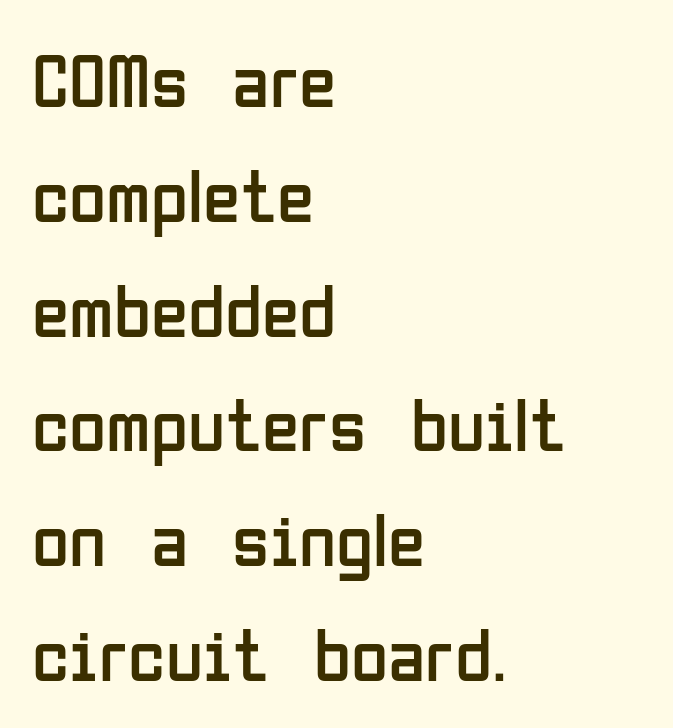
Q: Is the text bold? A: No.
Q: Is the text italic (slanted)? A: No, it is upright.
Q: Is the typeface a serif or a sans-serif typeface? A: Sans-serif.
Q: Is the text underlined? A: No.
Q: How is the paragraph aligned? A: Left-aligned.
Q: Is the spacing between letters normal or unusually wide? A: Normal.
Q: Is the spacing between lines tight, normal or loose? A: Normal.
Q: Width (condensed, normal, or wide)? A: Condensed.
Q: Stroke contrast? A: Low.
Q: x-height? A: Medium.
Q: Monospaced? A: No.
